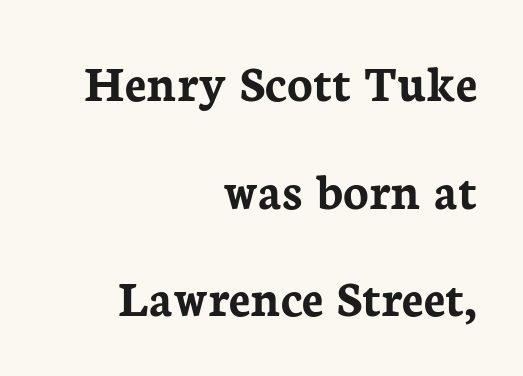
Q: Is the text bold? A: Yes.
Q: Is the text italic (slanted)? A: No, it is upright.
Q: Is the typeface a serif or a sans-serif typeface? A: Serif.
Q: Is the text underlined? A: No.
Q: How is the paragraph aligned? A: Right-aligned.
Q: Is the spacing between letters normal or unusually wide? A: Normal.
Q: Is the spacing between lines tight, normal or loose? A: Loose.
Q: Width (condensed, normal, or wide)? A: Normal.
Q: Stroke contrast? A: Low.
Q: x-height? A: Medium.
Q: Monospaced? A: No.
